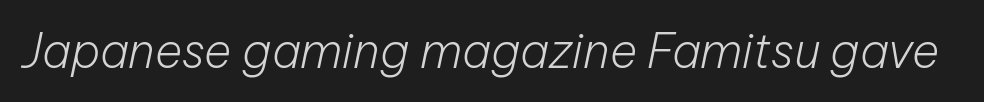
The image shows 47 px light type, italic (leaning right); set normal letter spacing, not underlined; low stroke contrast and a medium x-height.
